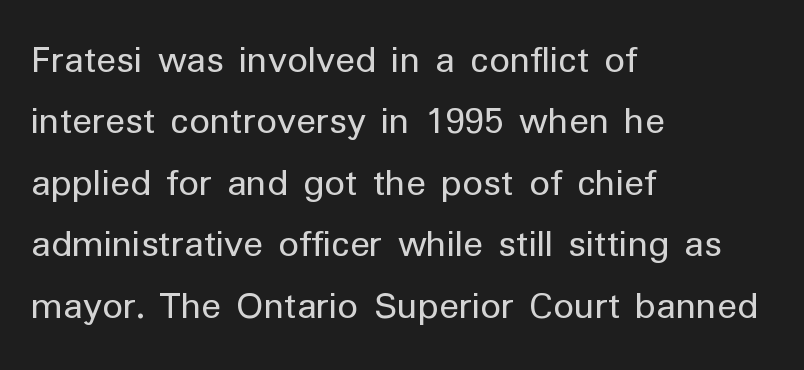
The image shows 41 px regular-weight sans-serif type, upright; set left-aligned, normal line spacing (1.5x), normal letter spacing, not underlined; low stroke contrast and a medium x-height.
